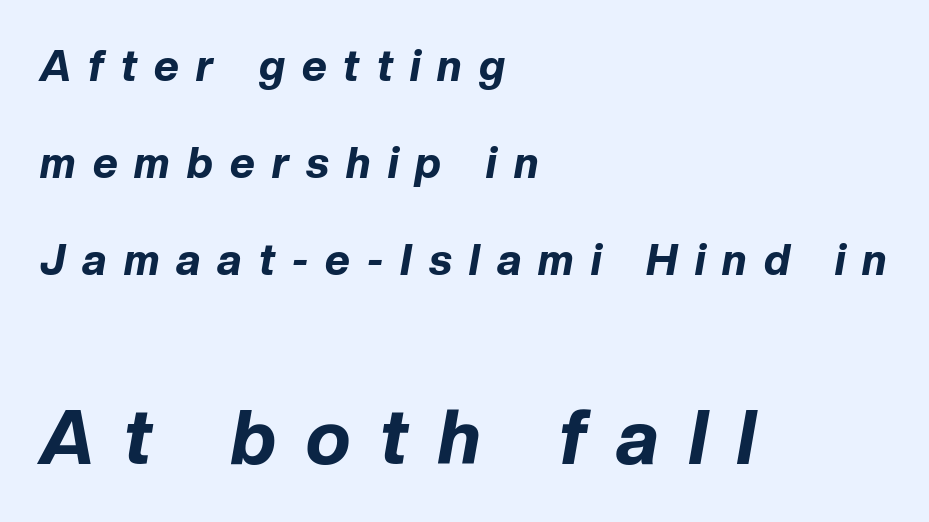
{"italic": "yes", "lean": "right", "slant_degrees": 10, "bold": "yes", "weight": "bold", "width": "normal", "stroke_contrast": "low", "x_height": "medium", "monospaced": "no", "underline": "no", "align": "left", "line_spacing": "loose", "line_spacing_ratio": 2.26, "letter_spacing": "wide", "letter_spacing_em": 0.4, "larger_block": "second", "size_ratio": 1.74, "glyph_px": 75}
